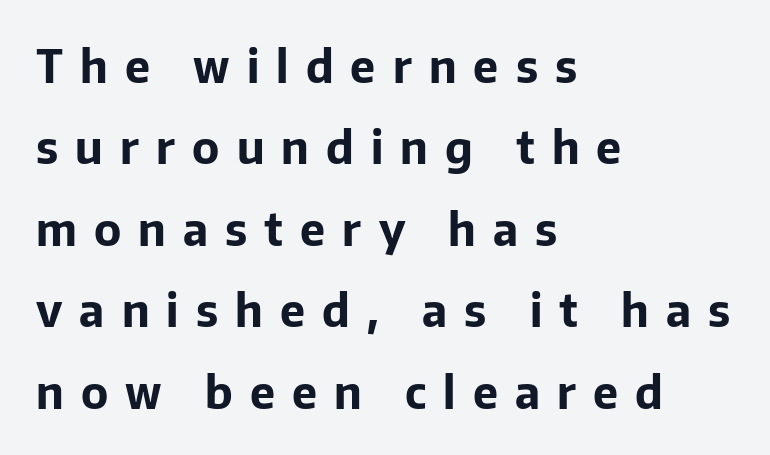
The passage shown is typeset with a sans-serif family. The face used here has the dense, thick strokes of a bold. Ordinary non-slanted type is in use. Here the designer chose a conventional face with non-uniform glyph widths. Look at the tracking — it's clearly loosened, letters drifting apart. The space beneath each line is pristine and unruled.
